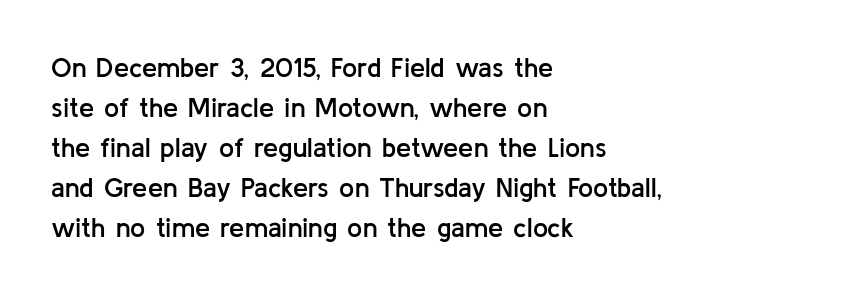
{"italic": "no", "bold": "semi", "underline": "no", "align": "left", "line_spacing": "normal", "line_spacing_ratio": 1.48, "letter_spacing": "normal", "letter_spacing_em": 0.0, "glyph_px": 27}
